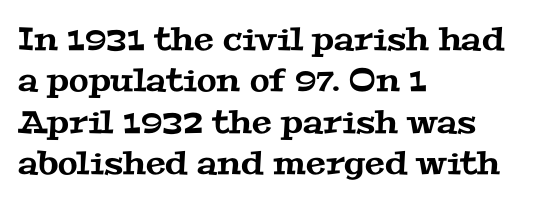
Typographically, this falls in the serif category. How would I describe the line gaps? Plain and ordinary. Note the varied advance widths — an 'i' is clearly narrower than an 'm'. Horizontal alignment here is leftward, the default for most running prose.
